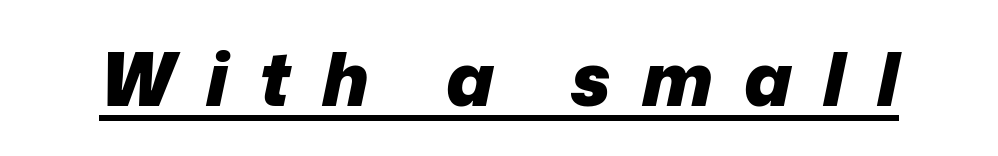
The image shows 73 px heavy type, italic (leaning right); set unusually wide letter spacing (+0.43 em), underlined; low stroke contrast and a medium x-height.
